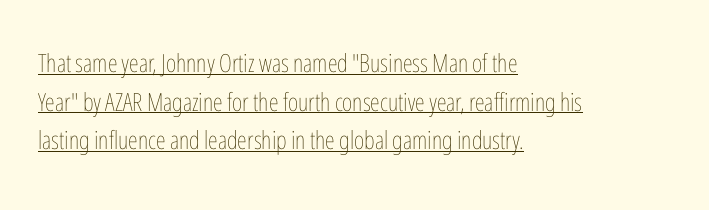
The image shows 25 px text type, upright; set left-aligned, normal line spacing (1.55x), normal letter spacing, underlined.
